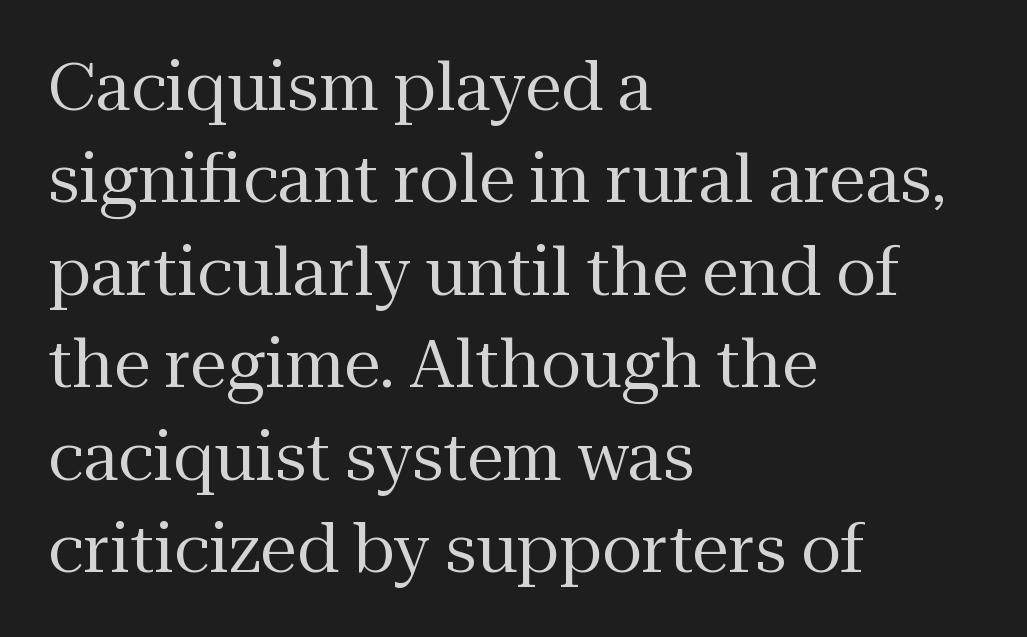
I'd call this a serif setting — the letters wear small feet. The lines in this sample share a left origin and differ only in where they stop. Summary of vertical rhythm: regular, with standard interline spacing. You could not count columns in this text — the font is proportionally spaced. The lettering holds an erect, upright posture throughout.
